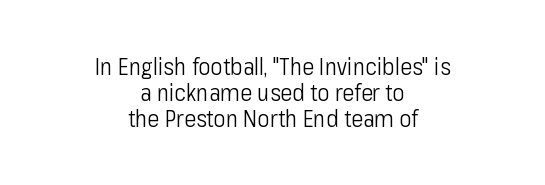
{"italic": "no", "bold": "no", "underline": "no", "align": "center", "line_spacing": "tight", "line_spacing_ratio": 1.14, "letter_spacing": "normal", "letter_spacing_em": 0.0, "glyph_px": 23}
